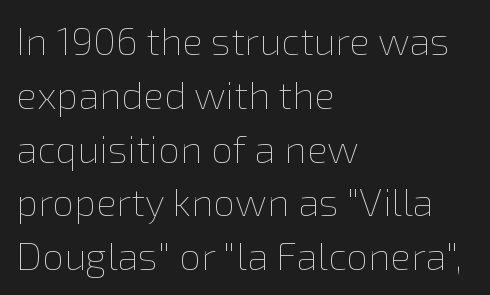
Stems here are at most as thick as an everyday book face. Casual observation: everything's shoved over to the left. The gaps between neighbouring characters are ordinary and unremarkable. A normal amount of white space separates one row of letters from the next. A bare baseline throughout the passage. When letters stand straight like this, we call the style roman or upright.
